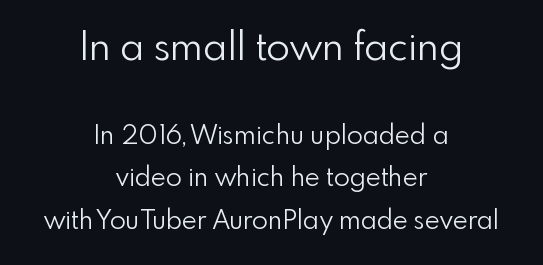
{"serif": "no", "italic": "no", "bold": "no", "weight": "light", "width": "normal", "x_height": "small", "monospaced": "no", "underline": "no", "align": "center", "line_spacing": "normal", "line_spacing_ratio": 1.62, "letter_spacing": "normal", "letter_spacing_em": 0.0, "larger_block": "first", "size_ratio": 1.5, "glyph_px": 39}
